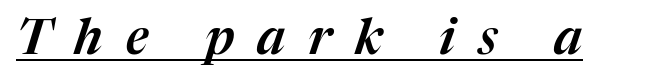
{"italic": "yes", "lean": "right", "slant_degrees": 17, "width": "normal", "stroke_contrast": "medium", "x_height": "medium", "monospaced": "no", "underline": "yes", "letter_spacing": "wide", "letter_spacing_em": 0.47, "glyph_px": 49}
